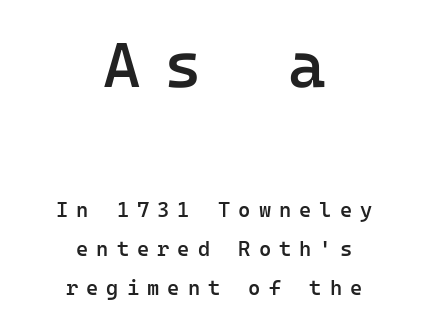
The image shows 64 px semibold sans-serif type, upright, monospaced; set centered, line spacing 1.86x, unusually wide letter spacing (+0.38 em), not underlined; the first (top) block is 3.05x larger; low stroke contrast and a medium x-height.
